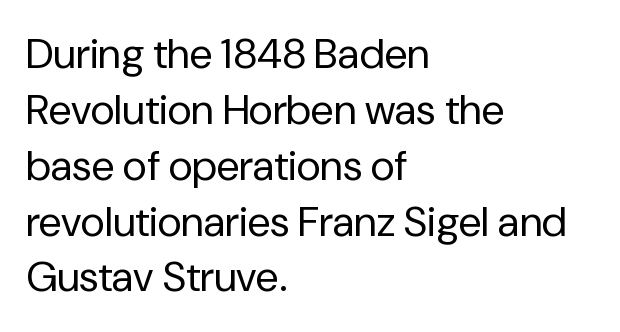
The image shows 42 px regular-weight sans-serif type, upright; set left-aligned, normal line spacing (1.33x), normal letter spacing, not underlined; low stroke contrast and a medium x-height.
